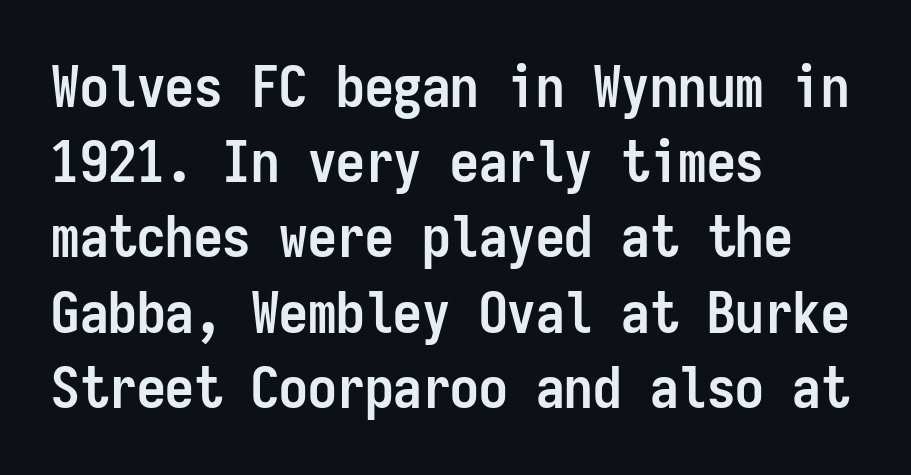
{"serif": "no", "italic": "no", "bold": "yes", "weight": "semibold", "width": "condensed", "stroke_contrast": "low", "x_height": "medium", "monospaced": "yes", "underline": "no", "align": "left", "line_spacing": "normal", "line_spacing_ratio": 1.32, "letter_spacing": "normal", "letter_spacing_em": 0.0, "glyph_px": 57}
